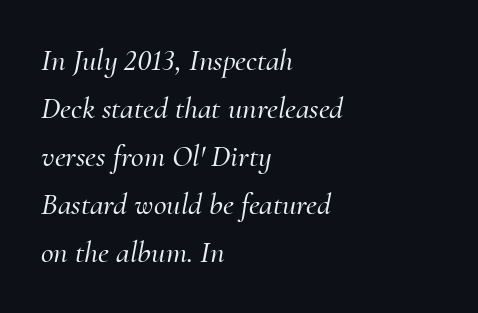
The letterforms sit shoulder to shoulder at normal distance. The lettering tilts uniformly, giving the passage an italic look. Horizontally, the lines are justified to the leading edge only. Spacing verdict: proportional, widths tailored to each character. The space between consecutive lines is moderate.
